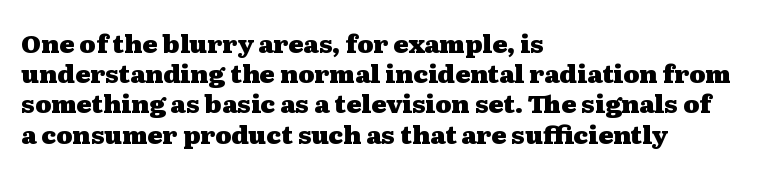
{"italic": "no", "bold": "yes", "underline": "no", "align": "left", "line_spacing_ratio": 1.21, "letter_spacing": "normal", "letter_spacing_em": 0.0, "glyph_px": 25}
